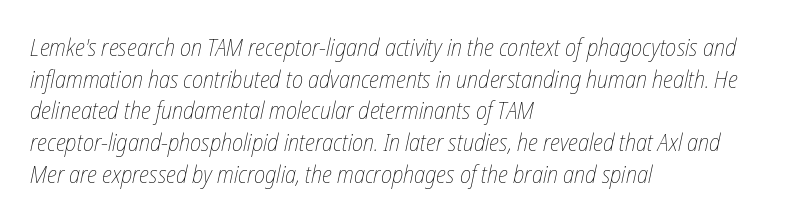
The image shows 24 px text type, italic (leaning right); set left-aligned, normal line spacing (1.32x), normal letter spacing, not underlined.
